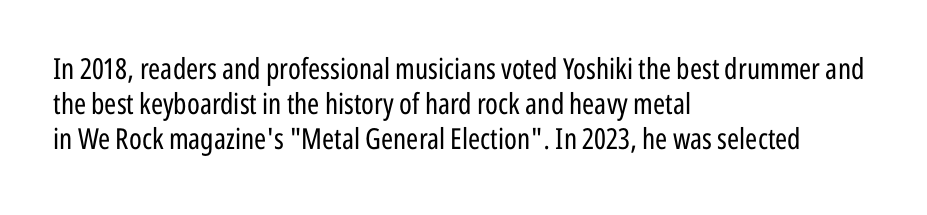
The font is comparable to plain body text, perhaps lighter. Nope, no serifs anywhere on these letters. You could not count columns in this text — the font is proportionally spaced. The axis of the letterforms is exactly vertical. Teacher's note: observe the even left margin — that is flush-left alignment. The line texture is even and compact thanks to regular tracking.
